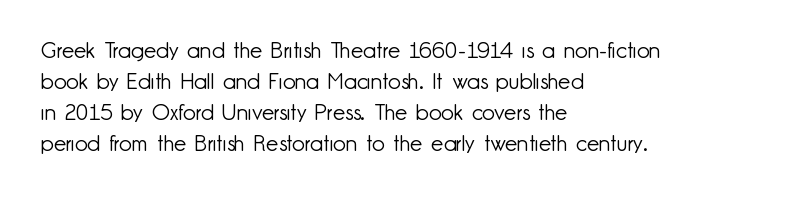
Q: Is the text bold? A: No.
Q: Is the text italic (slanted)? A: No, it is upright.
Q: Is the text underlined? A: No.
Q: How is the paragraph aligned? A: Left-aligned.
Q: Is the spacing between letters normal or unusually wide? A: Normal.
Q: Is the spacing between lines tight, normal or loose? A: Normal.
